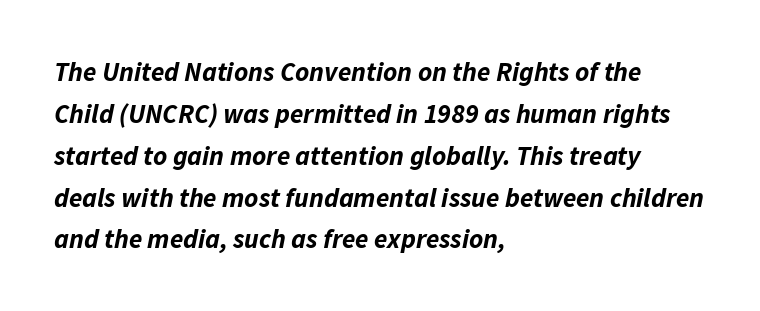
Q: Is the text bold? A: Yes.
Q: Is the text italic (slanted)? A: Yes, it leans right by about 11 degrees.
Q: Is the text underlined? A: No.
Q: How is the paragraph aligned? A: Left-aligned.
Q: Is the spacing between letters normal or unusually wide? A: Normal.
Q: Is the spacing between lines tight, normal or loose? A: Normal.
